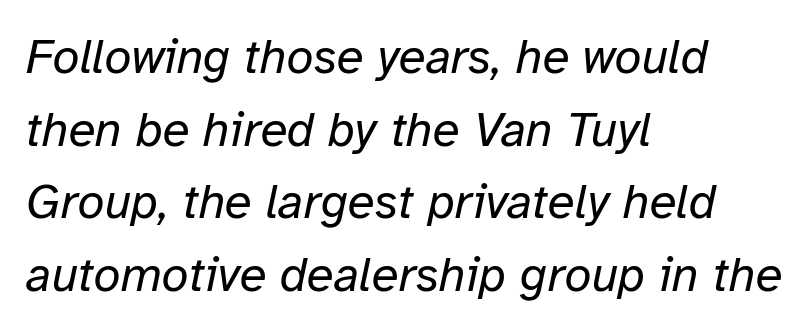
Q: Is the text bold? A: No.
Q: Is the text italic (slanted)? A: Yes, it leans right by about 12 degrees.
Q: Is the text underlined? A: No.
Q: How is the paragraph aligned? A: Left-aligned.
Q: Is the spacing between letters normal or unusually wide? A: Normal.
Q: Is the spacing between lines tight, normal or loose? A: Normal.
Q: Width (condensed, normal, or wide)? A: Normal.
Q: Stroke contrast? A: Low.
Q: x-height? A: Medium.
Q: Monospaced? A: No.
